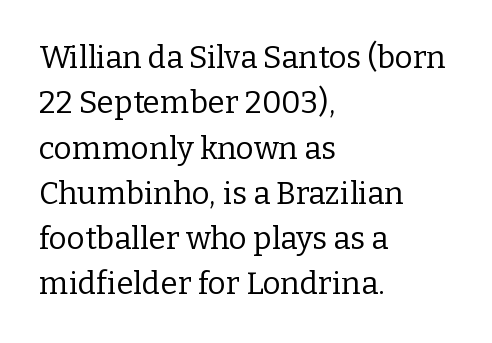
The image shows 31 px regular-weight serif type, upright; set left-aligned, normal line spacing (1.46x), normal letter spacing, not underlined; low stroke contrast and a medium x-height.
